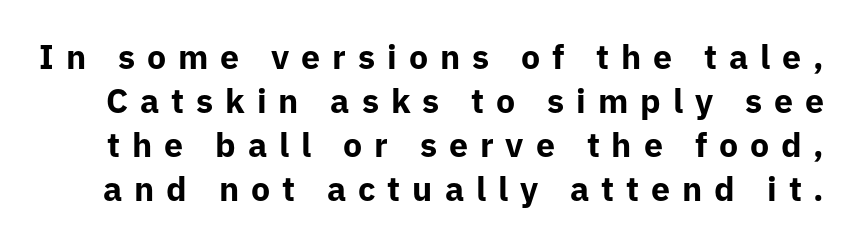
The image shows 34 px bold sans-serif type, upright; set normal line spacing (1.29x), unusually wide letter spacing (+0.35 em), not underlined; low stroke contrast and a medium x-height.
